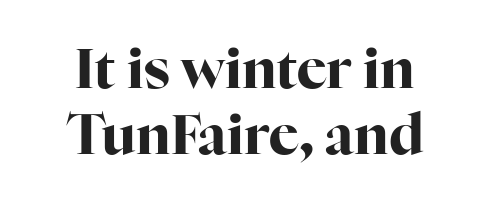
{"serif": "yes", "italic": "no", "bold": "yes", "weight": "bold", "width": "normal", "stroke_contrast": "high", "x_height": "medium", "monospaced": "no", "underline": "no", "line_spacing_ratio": 1.17, "letter_spacing": "normal", "letter_spacing_em": 0.0, "glyph_px": 56}
